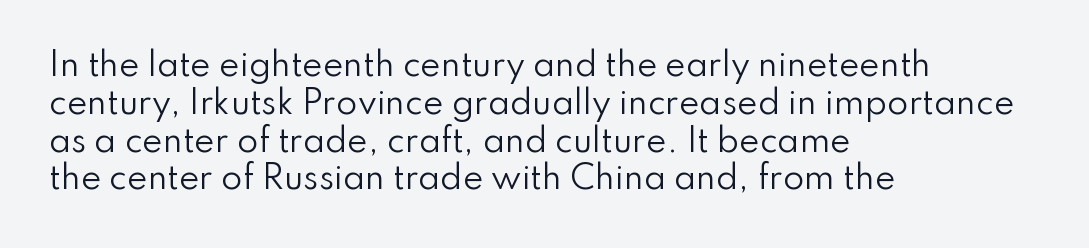
The image shows 31 px regular-weight sans-serif type, upright; set left-aligned, line spacing 1.22x, normal letter spacing, not underlined; low stroke contrast and a small x-height.
